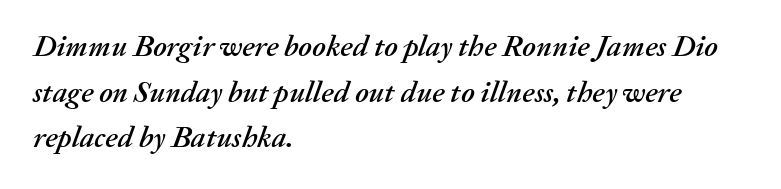
{"italic": "yes", "lean": "right", "slant_degrees": 20, "width": "normal", "stroke_contrast": "medium", "x_height": "medium", "monospaced": "no", "underline": "no", "align": "left", "line_spacing": "normal", "line_spacing_ratio": 1.52, "letter_spacing": "normal", "letter_spacing_em": 0.0, "glyph_px": 30}
